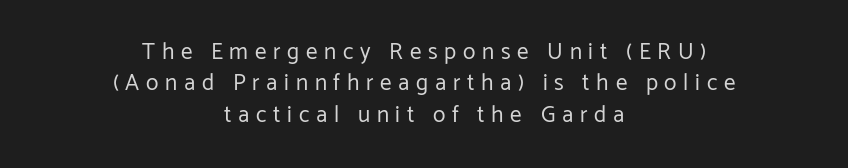
The image shows 23 px text type, upright; set centered, normal line spacing (1.36x), unusually wide letter spacing (+0.29 em), not underlined.
